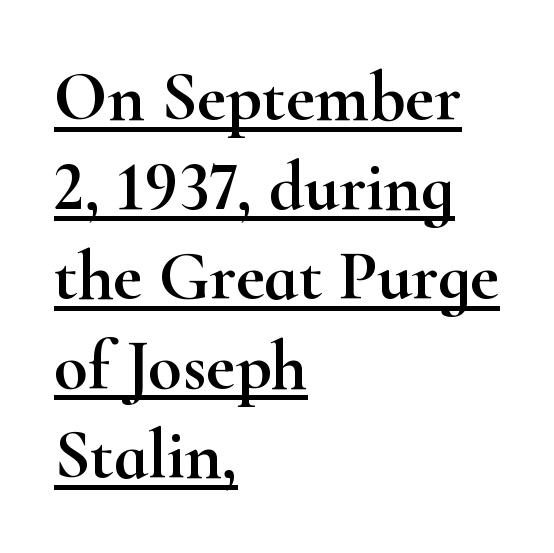
Is there an underline? Yes — a line sits under the letters. Vertical spacing — default. The line texture is even and compact thanks to regular tracking. These lines are rendered in a variable-pitch font. Serifs: yes, visible at the terminals of the letterforms.
